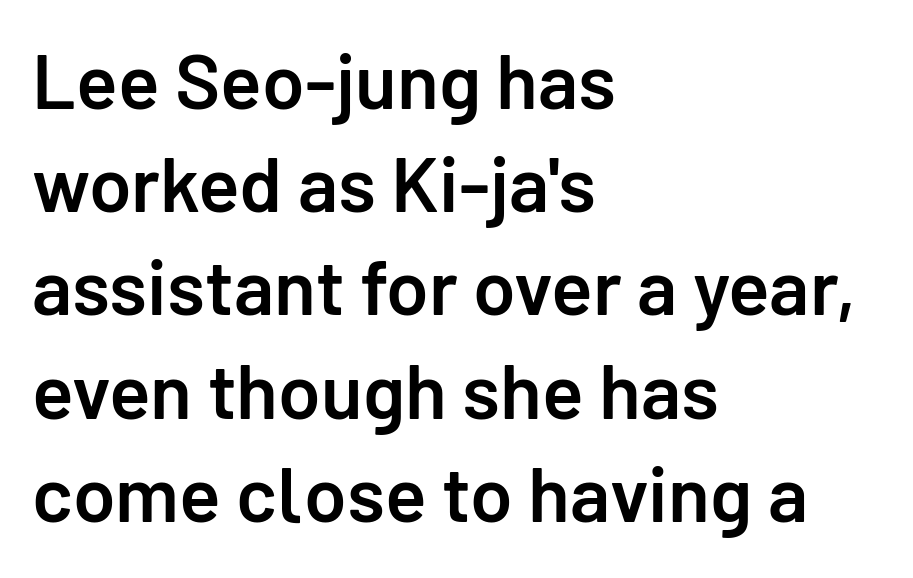
Here the designer chose a conventional face with non-uniform glyph widths. Bare-footed words on every line. The text block is weighted toward the left margin, trailing off unevenly rightward. Nobody touched the tracking dial on this one. The letters stand straight up with perfectly vertical stems. The typesetting leans somewhat heavy: a semibold.
